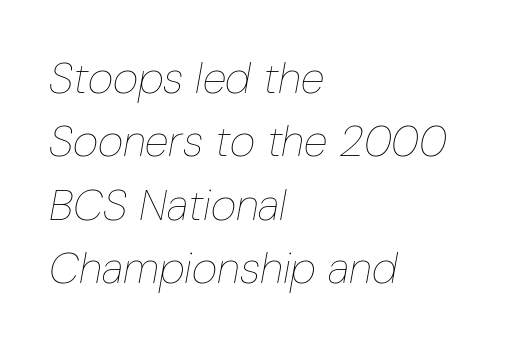
The image shows 44 px thin, condensed type, italic (leaning right); set left-aligned, normal line spacing (1.44x), normal letter spacing, not underlined; low stroke contrast and a medium x-height.
